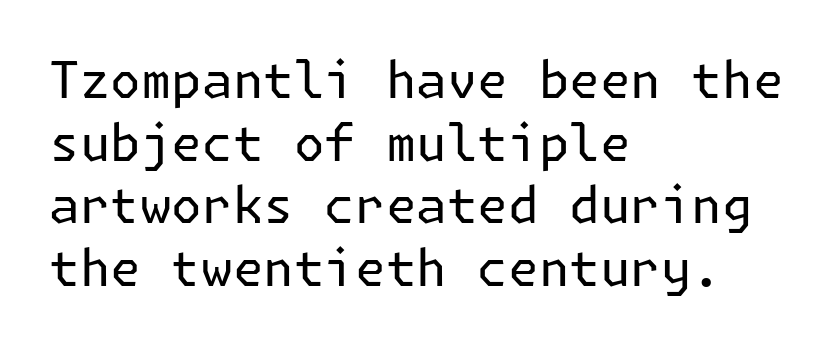
The image shows 51 px regular-weight sans-serif type, upright; set left-aligned, line spacing 1.23x, normal letter spacing, not underlined; low stroke contrast and a medium x-height.
